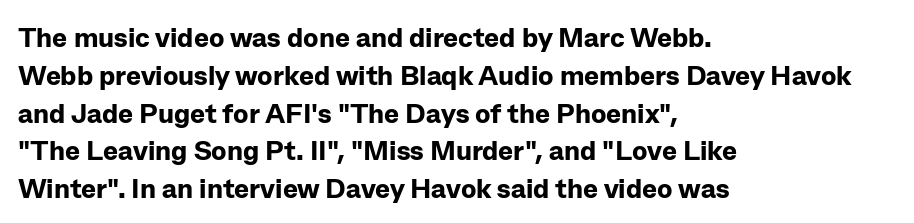
Q: Is the text bold? A: Yes.
Q: Is the text italic (slanted)? A: No, it is upright.
Q: Is the typeface a serif or a sans-serif typeface? A: Sans-serif.
Q: Is the text underlined? A: No.
Q: How is the paragraph aligned? A: Left-aligned.
Q: Is the spacing between letters normal or unusually wide? A: Normal.
Q: Is the spacing between lines tight, normal or loose? A: Normal.
Q: Width (condensed, normal, or wide)? A: Normal.
Q: Stroke contrast? A: Low.
Q: x-height? A: Medium.
Q: Monospaced? A: No.
